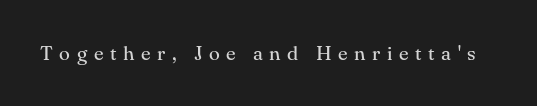
{"italic": "no", "bold": "no", "underline": "no", "letter_spacing": "wide", "letter_spacing_em": 0.33, "glyph_px": 20}
